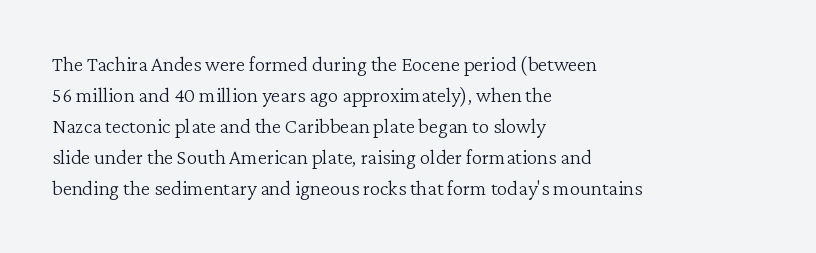
Q: Is the text bold? A: No.
Q: Is the text italic (slanted)? A: No, it is upright.
Q: Is the text underlined? A: No.
Q: How is the paragraph aligned? A: Left-aligned.
Q: Is the spacing between letters normal or unusually wide? A: Normal.
Q: Is the spacing between lines tight, normal or loose? A: Normal.
